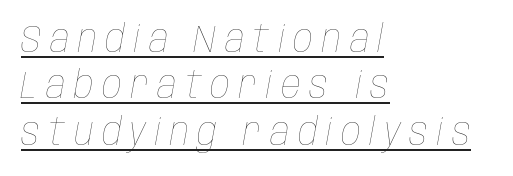
{"italic": "yes", "lean": "right", "slant_degrees": 10, "bold": "no", "weight": "thin", "width": "condensed", "stroke_contrast": "low", "x_height": "large", "monospaced": "no", "underline": "yes", "align": "left", "line_spacing_ratio": 1.19, "letter_spacing": "wide", "letter_spacing_em": 0.22, "glyph_px": 39}
